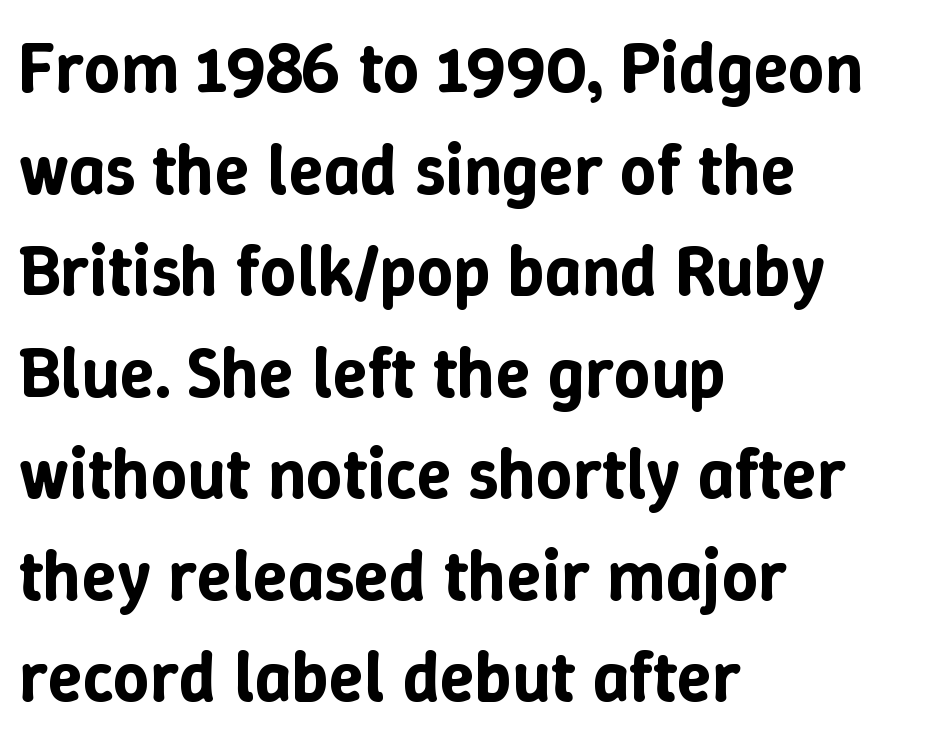
The image shows 71 px text type, upright; set left-aligned, normal line spacing (1.43x), normal letter spacing, not underlined; low stroke contrast and a medium x-height.
